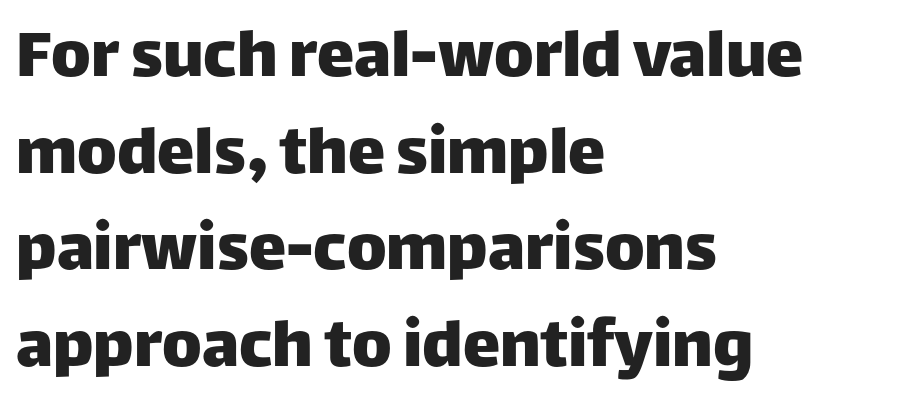
The image shows 75 px sans-serif type, upright; set left-aligned, normal line spacing (1.29x), normal letter spacing, not underlined; low stroke contrast and a large x-height.
